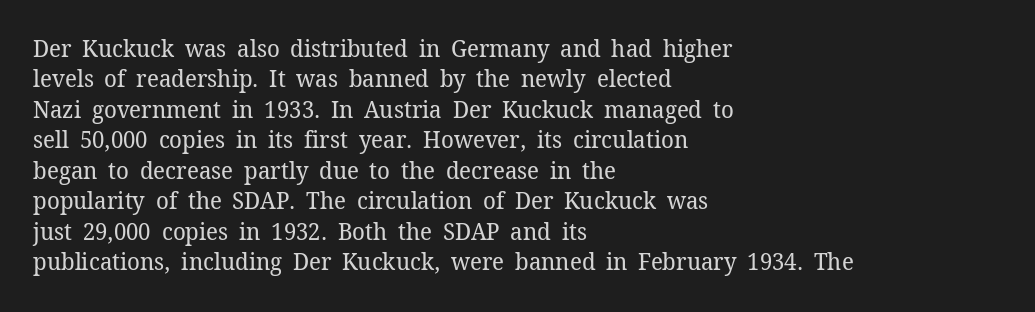
{"italic": "no", "bold": "no", "underline": "no", "align": "left", "line_spacing": "normal", "line_spacing_ratio": 1.27, "letter_spacing": "normal", "letter_spacing_em": 0.0, "glyph_px": 24}
